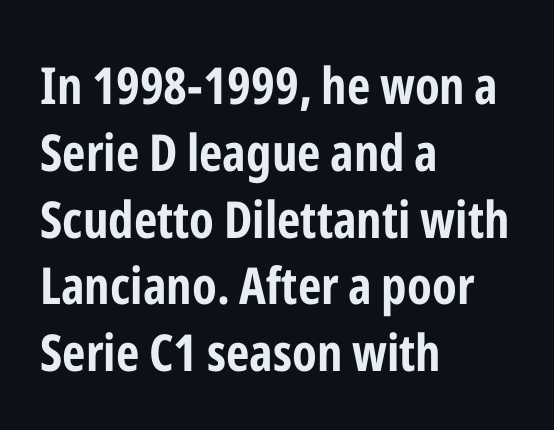
{"serif": "no", "italic": "no", "bold": "yes", "weight": "bold", "width": "condensed", "stroke_contrast": "low", "x_height": "medium", "monospaced": "no", "underline": "no", "align": "left", "line_spacing": "normal", "line_spacing_ratio": 1.31, "letter_spacing": "normal", "letter_spacing_em": 0.0, "glyph_px": 51}
